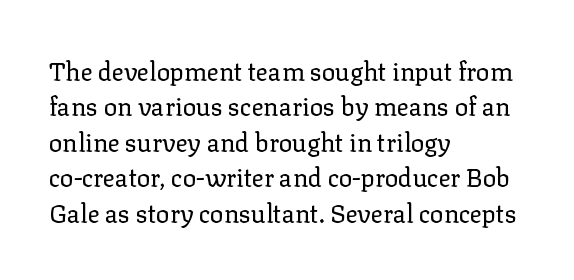
Q: Is the text bold? A: No.
Q: Is the text italic (slanted)? A: No, it is upright.
Q: Is the text underlined? A: No.
Q: How is the paragraph aligned? A: Left-aligned.
Q: Is the spacing between letters normal or unusually wide? A: Normal.
Q: Is the spacing between lines tight, normal or loose? A: Normal.
